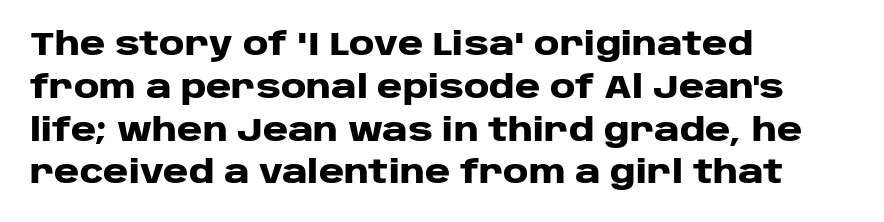
The image shows 31 px heavy, wide sans-serif type, upright; set left-aligned, normal line spacing (1.38x), normal letter spacing, not underlined; low stroke contrast and a large x-height.
